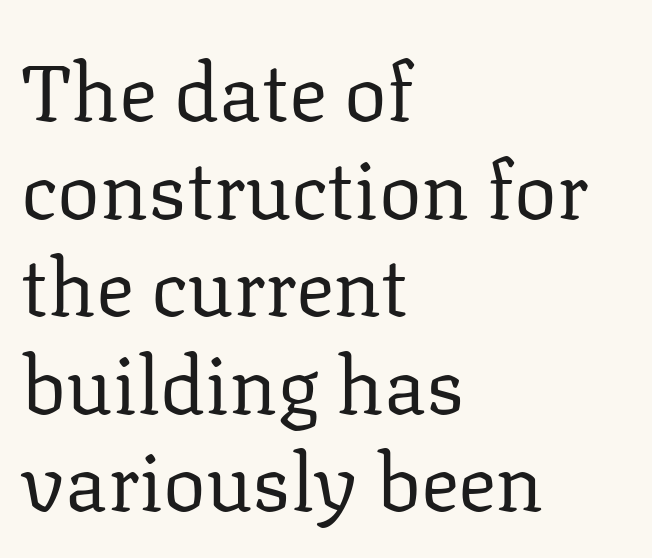
Q: Is the text bold? A: No.
Q: Is the text italic (slanted)? A: No, it is upright.
Q: Is the typeface a serif or a sans-serif typeface? A: Serif.
Q: Is the text underlined? A: No.
Q: How is the paragraph aligned? A: Left-aligned.
Q: Is the spacing between letters normal or unusually wide? A: Normal.
Q: Width (condensed, normal, or wide)? A: Normal.
Q: Stroke contrast? A: Low.
Q: x-height? A: Medium.
Q: Monospaced? A: No.
